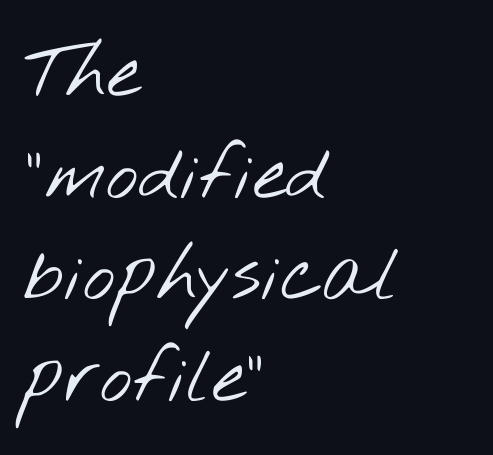
Note: no serifs on the glyphs. This block has exactly the height ordinary leading produces. Think of a printed novel: that variable character pitch is what you see here. Spacing between characters is what you'd get straight out of the box. The setting favours the left margin, as ordinary paragraphs usually do. The string is rendered with underlining switched off.
